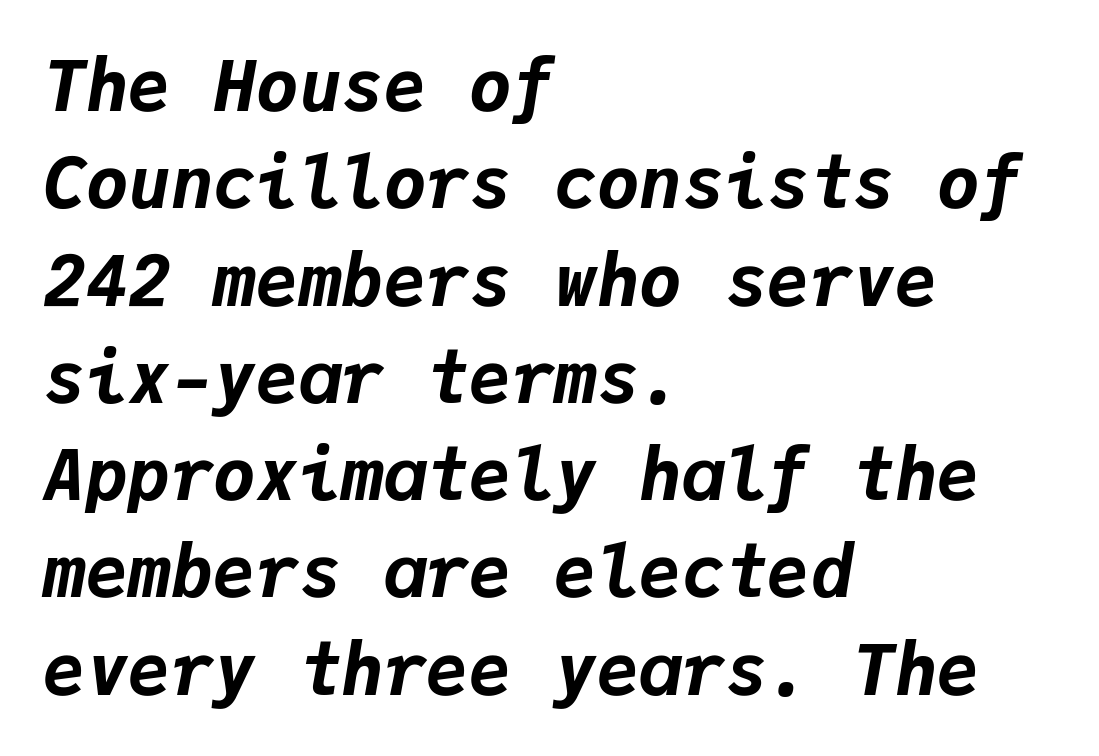
{"italic": "yes", "lean": "right", "slant_degrees": 9, "bold": "yes", "weight": "bold", "width": "normal", "stroke_contrast": "low", "x_height": "medium", "monospaced": "yes", "underline": "no", "align": "left", "line_spacing": "normal", "line_spacing_ratio": 1.37, "letter_spacing": "normal", "letter_spacing_em": 0.0, "glyph_px": 71}
